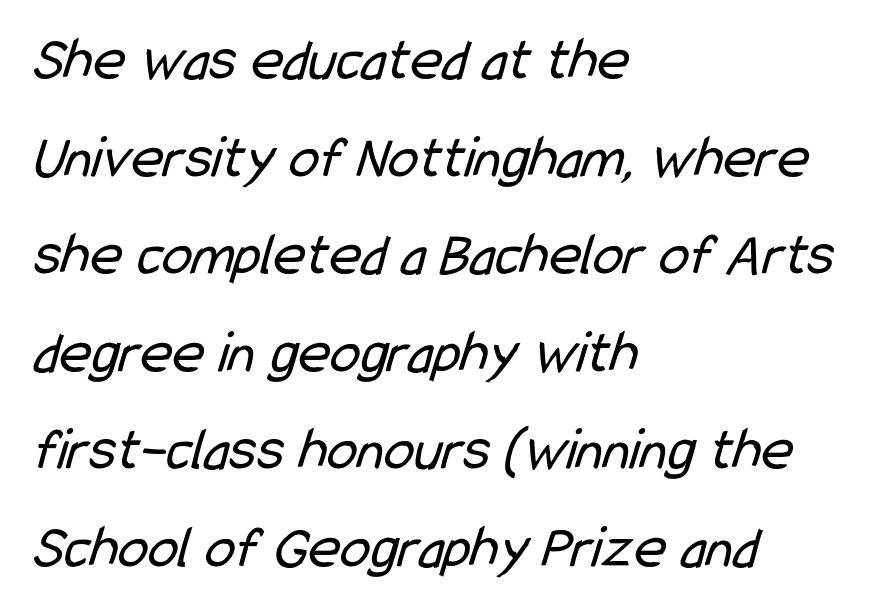
Tracking here is standard; glyphs follow each other at the usual distance. The typeface chosen for these lines omits serifs. The words here are not underlined. Proportional: the letters do not fall into vertical columns. Honestly, the row spacing looks completely unremarkable. The passage is arranged the way most books set body copy — flush left.
